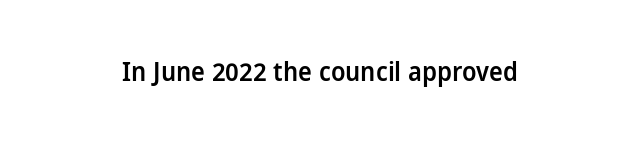
Quick note: underline off. The passage is arranged like a title page — every line centered. This is roman type, the default non-slanted kind. Glyph-to-glyph distance matches everyday printed text. Emphasis by weight is partial: semibold.
